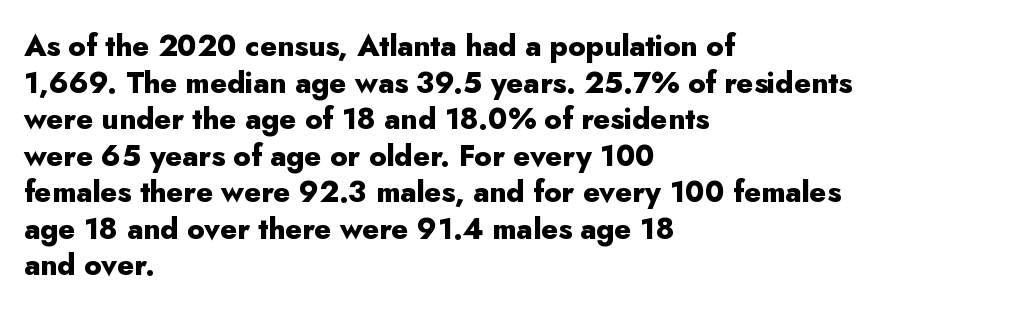
{"serif": "no", "italic": "no", "bold": "yes", "weight": "heavy", "width": "normal", "stroke_contrast": "low", "x_height": "small", "monospaced": "no", "underline": "no", "align": "left", "line_spacing": "normal", "line_spacing_ratio": 1.26, "letter_spacing": "normal", "letter_spacing_em": 0.0, "glyph_px": 29}
